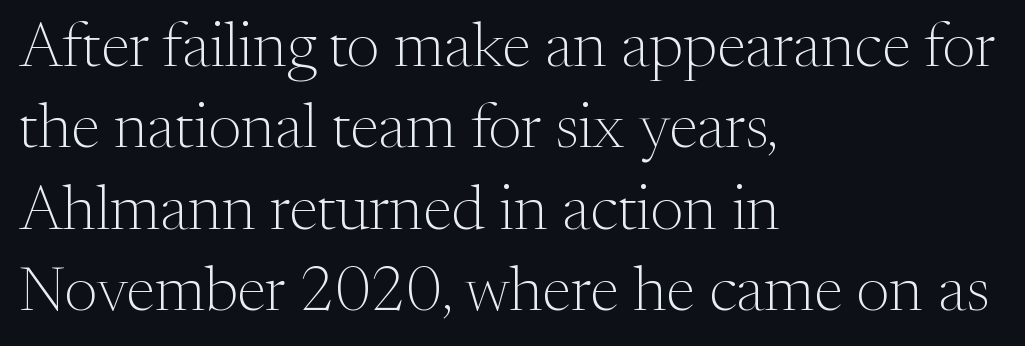
Compared with typical body copy, the letter spacing here is the same. A serif font was chosen for this passage. The block of text has a typical density, with ordinary space between rows. Descender tails drop into unmarked territory. The passage is arranged the way most books set body copy — flush left. Does the lettering tilt? It doesn't — this is upright.
